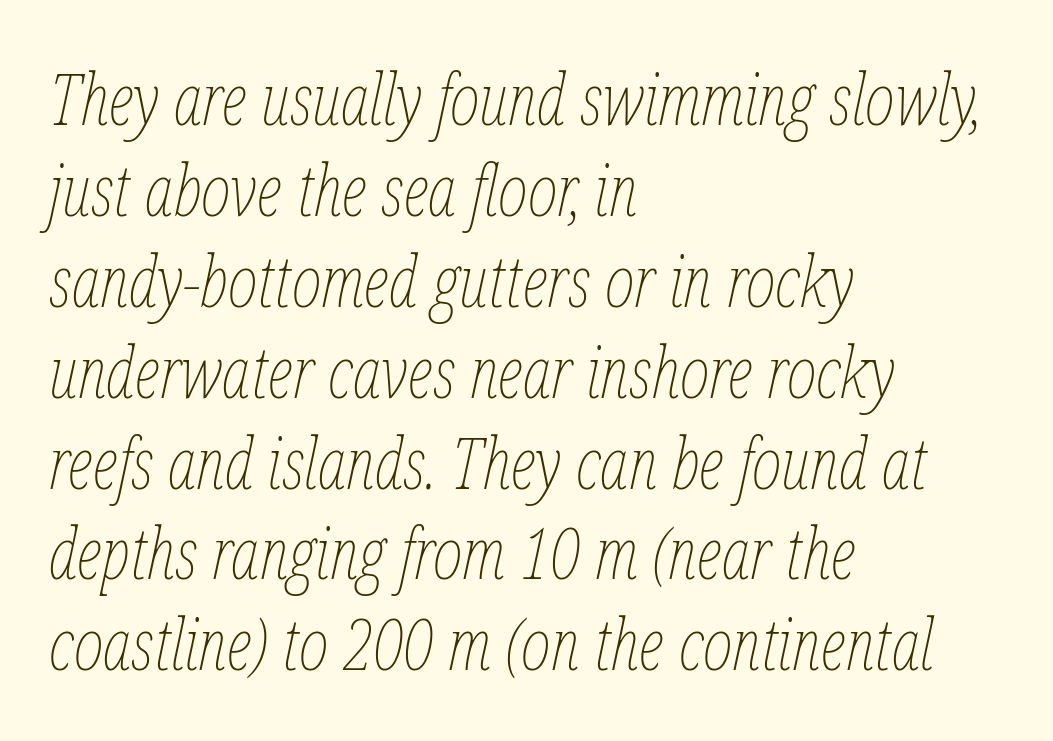
The image shows 71 px thin, condensed type, italic (leaning right); set left-aligned, normal line spacing (1.28x), normal letter spacing, not underlined; low stroke contrast and a medium x-height.
